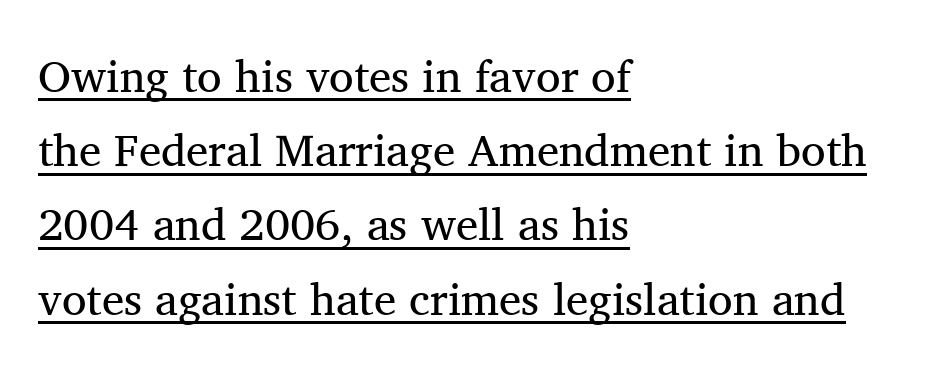
Q: Is the text bold? A: No.
Q: Is the text italic (slanted)? A: No, it is upright.
Q: Is the typeface a serif or a sans-serif typeface? A: Serif.
Q: Is the text underlined? A: Yes.
Q: How is the paragraph aligned? A: Left-aligned.
Q: Is the spacing between letters normal or unusually wide? A: Normal.
Q: Is the spacing between lines tight, normal or loose? A: Normal.
Q: Width (condensed, normal, or wide)? A: Normal.
Q: Stroke contrast? A: Medium.
Q: x-height? A: Medium.
Q: Monospaced? A: No.
